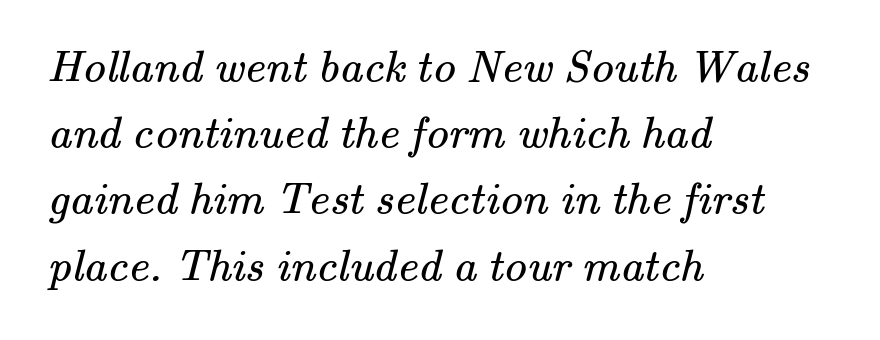
Q: Is the text bold? A: No.
Q: Is the typeface a serif or a sans-serif typeface? A: Serif.
Q: Is the text underlined? A: No.
Q: How is the paragraph aligned? A: Left-aligned.
Q: Is the spacing between letters normal or unusually wide? A: Normal.
Q: Is the spacing between lines tight, normal or loose? A: Normal.
Q: Width (condensed, normal, or wide)? A: Normal.
Q: Stroke contrast? A: Medium.
Q: x-height? A: Small.
Q: Monospaced? A: No.
